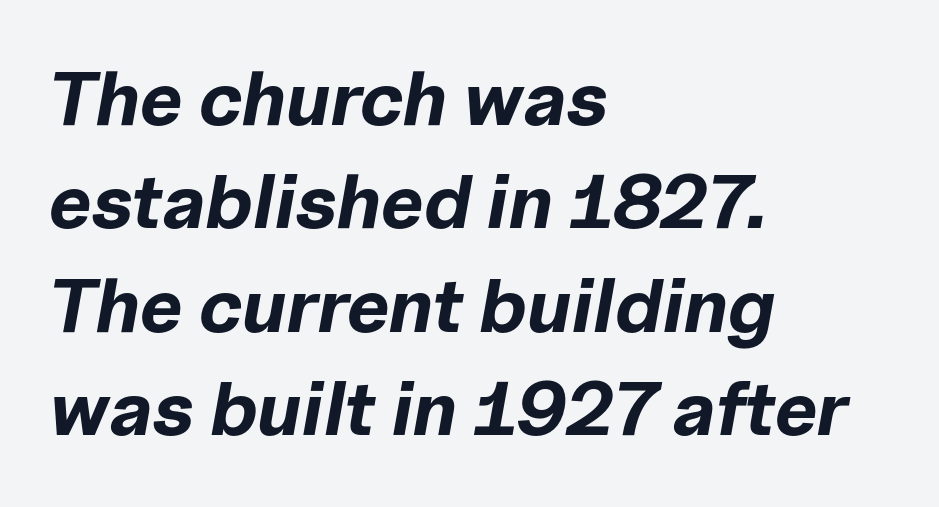
The image shows 76 px bold type, italic (leaning right); set left-aligned, normal line spacing (1.36x), normal letter spacing, not underlined; low stroke contrast and a medium x-height.
